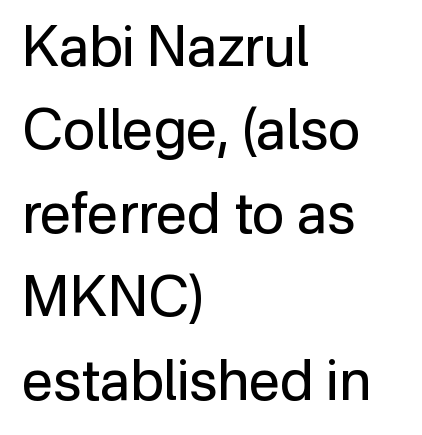
The image shows 56 px regular-weight sans-serif type, upright; set left-aligned, normal line spacing (1.49x), normal letter spacing, not underlined; low stroke contrast and a medium x-height.
